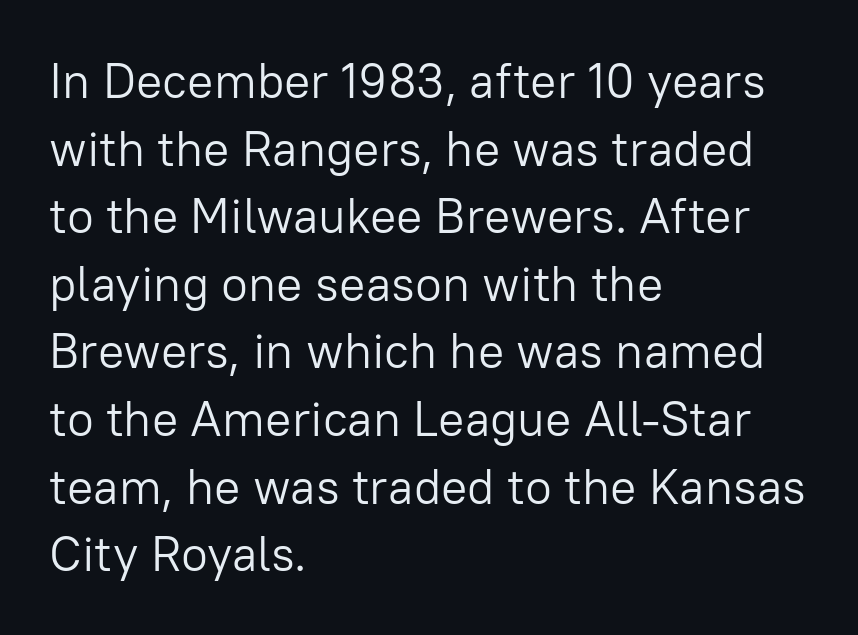
Visually the block forms a straight wall on the left and a jagged coastline on the right. Words appear dense and cohesive because spacing is normal. A light-to-regular cut is what we see here. Decoration check: the copy has no underline.
